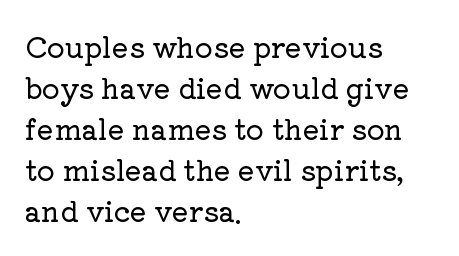
The typeface chosen for these lines features serifs. Posture: vertical. The baseline area is clear. Think of a printed novel: that variable character pitch is what you see here. The passage is arranged the way most books set body copy — flush left. Letter spacing: default.
